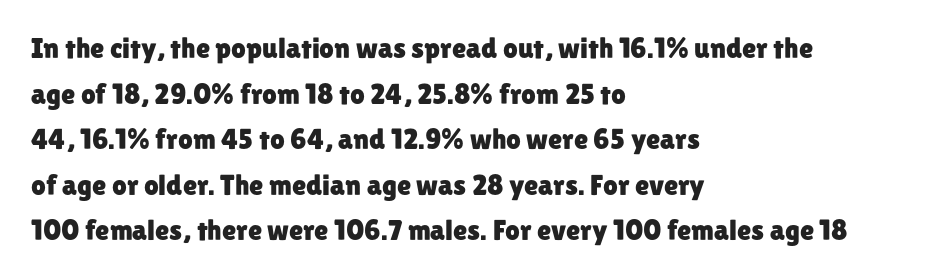
{"serif": "no", "italic": "no", "width": "normal", "stroke_contrast": "low", "x_height": "medium", "monospaced": "no", "underline": "no", "align": "left", "line_spacing": "normal", "line_spacing_ratio": 1.57, "letter_spacing": "normal", "letter_spacing_em": 0.0, "glyph_px": 29}
